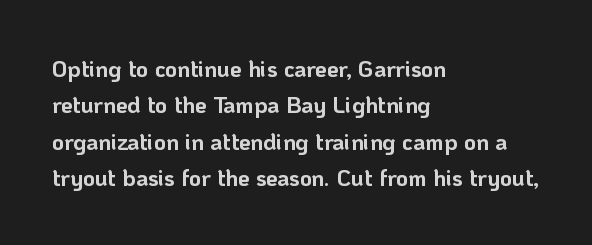
{"italic": "no", "bold": "yes", "underline": "no", "align": "left", "line_spacing": "normal", "line_spacing_ratio": 1.58, "letter_spacing": "normal", "letter_spacing_em": 0.0, "glyph_px": 23}
